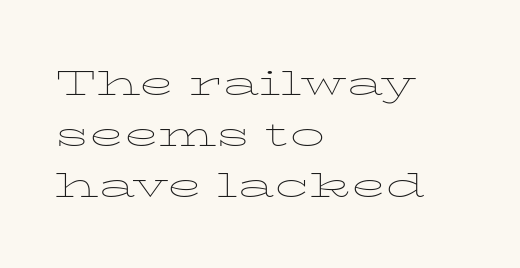
Q: Is the text bold? A: No.
Q: Is the text italic (slanted)? A: No, it is upright.
Q: Is the typeface a serif or a sans-serif typeface? A: Serif.
Q: Is the text underlined? A: No.
Q: How is the paragraph aligned? A: Left-aligned.
Q: Is the spacing between letters normal or unusually wide? A: Normal.
Q: Is the spacing between lines tight, normal or loose? A: Normal.
Q: Width (condensed, normal, or wide)? A: Wide.
Q: Stroke contrast? A: Low.
Q: x-height? A: Medium.
Q: Monospaced? A: No.
